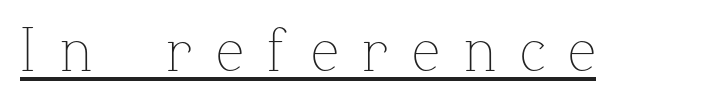
The image shows 63 px thin type, upright; set unusually wide letter spacing (+0.37 em), underlined; low stroke contrast and a medium x-height.
